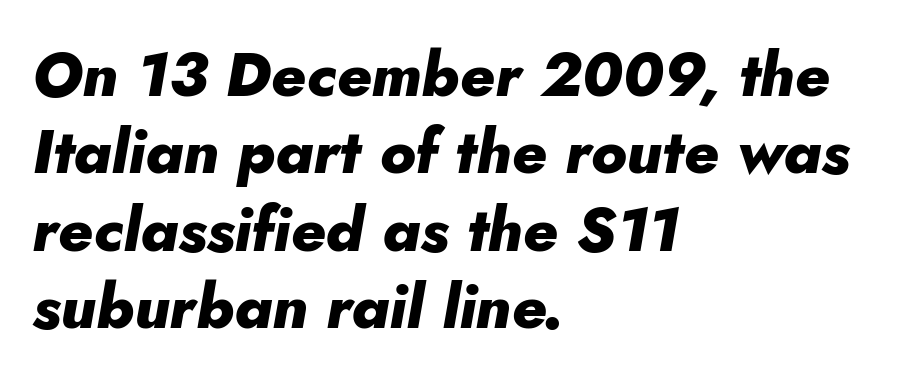
{"italic": "yes", "lean": "right", "slant_degrees": 10, "bold": "yes", "weight": "heavy", "width": "normal", "stroke_contrast": "low", "x_height": "small", "monospaced": "no", "underline": "no", "align": "left", "line_spacing": "normal", "line_spacing_ratio": 1.25, "letter_spacing": "normal", "letter_spacing_em": 0.0, "glyph_px": 62}
